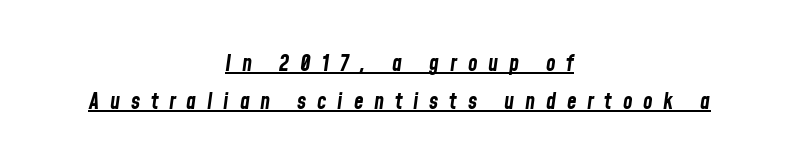
The letterforms stand isolated, each surrounded by extra space. Compared with a flush-left layout, this one balances lines on the center instead. The glyphs have the mass of a bold cut. Slant detected: the letters are inclined.
